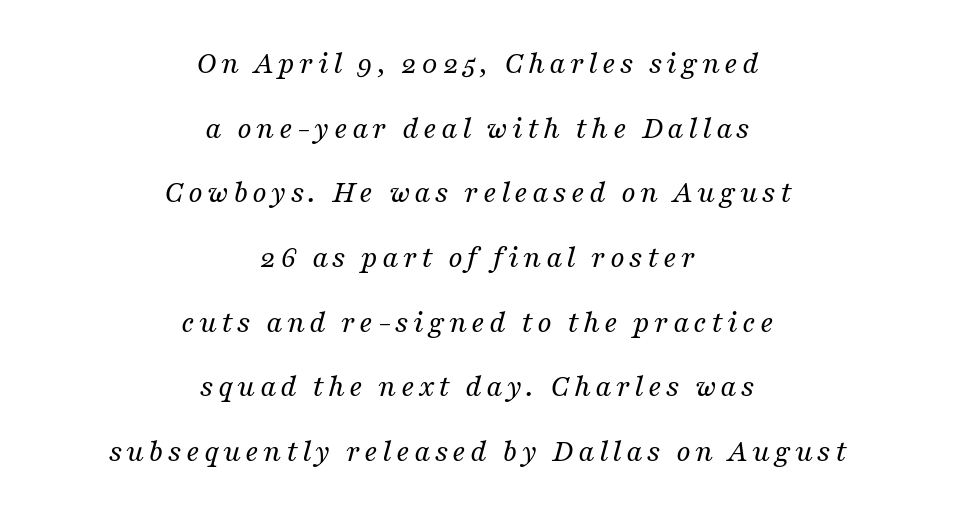
The image shows 32 px regular-weight serif type, italic (leaning right); set centered, loose line spacing (2.02x), not underlined; medium stroke contrast and a medium x-height.
